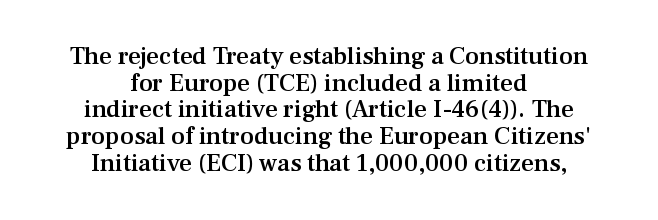
{"italic": "no", "bold": "semi", "underline": "no", "align": "center", "line_spacing": "tight", "line_spacing_ratio": 1.07, "letter_spacing": "normal", "letter_spacing_em": 0.0, "glyph_px": 25}
